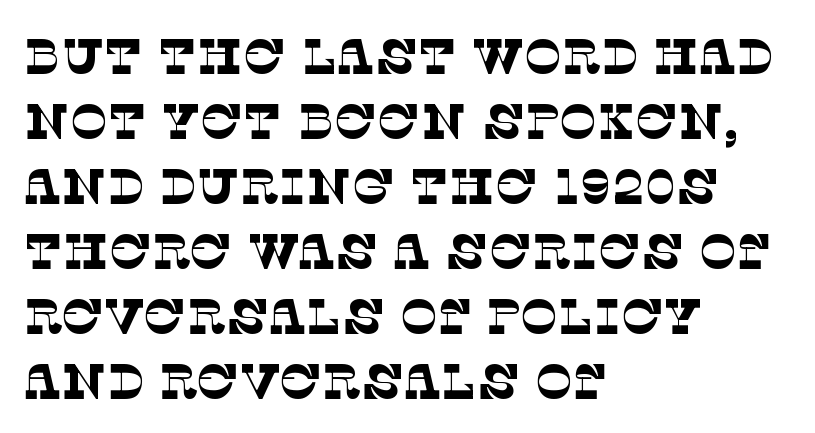
No word sits above an underline. Leading: standard. These lines keep a tight, regular rhythm from letter to letter. The rag falls on the right side of this text block. Do the characters align in a grid? No, the font is proportional. Weight: not bold — regular or lighter.
